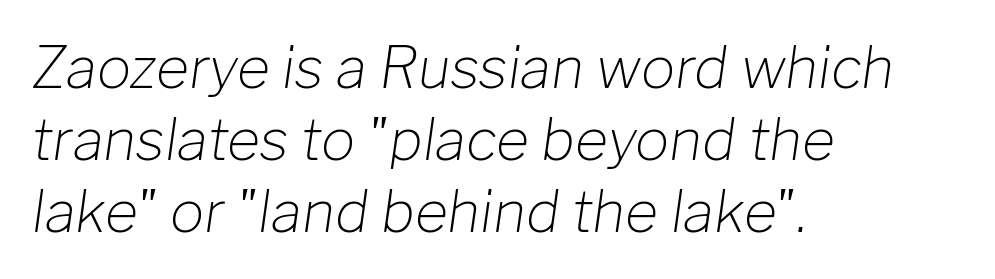
Q: Is the text bold? A: No.
Q: Is the text italic (slanted)? A: Yes, it leans right by about 8 degrees.
Q: Is the text underlined? A: No.
Q: How is the paragraph aligned? A: Left-aligned.
Q: Is the spacing between letters normal or unusually wide? A: Normal.
Q: Is the spacing between lines tight, normal or loose? A: Normal.
Q: Width (condensed, normal, or wide)? A: Normal.
Q: Stroke contrast? A: Low.
Q: x-height? A: Medium.
Q: Monospaced? A: No.
